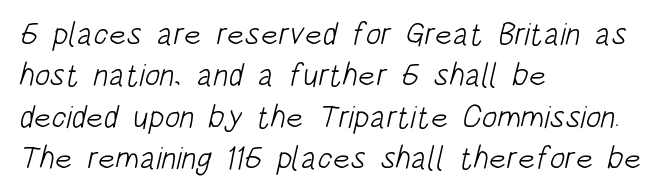
Q: Is the text bold? A: No.
Q: Is the typeface a serif or a sans-serif typeface? A: Sans-serif.
Q: Is the text underlined? A: No.
Q: How is the paragraph aligned? A: Left-aligned.
Q: Is the spacing between letters normal or unusually wide? A: Normal.
Q: Is the spacing between lines tight, normal or loose? A: Normal.
Q: Width (condensed, normal, or wide)? A: Condensed.
Q: Stroke contrast? A: Low.
Q: x-height? A: Large.
Q: Monospaced? A: No.
